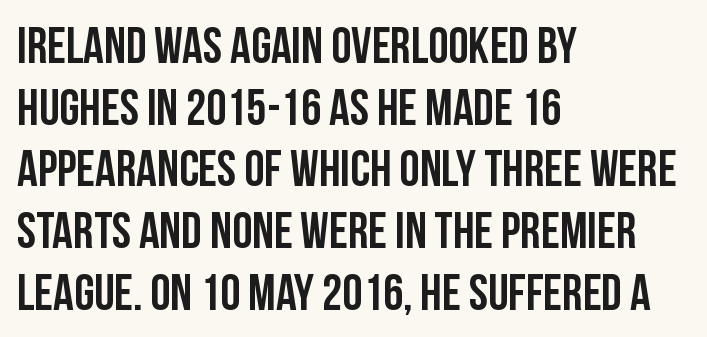
The image shows 51 px condensed sans-serif type, upright; set left-aligned, line spacing 1.21x, normal letter spacing, not underlined; low stroke contrast and a large x-height.
